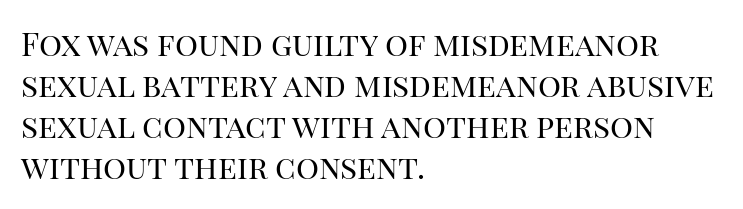
The image shows 32 px regular-weight serif type, upright; set left-aligned, normal line spacing (1.28x), normal letter spacing, not underlined; high stroke contrast and a large x-height.
